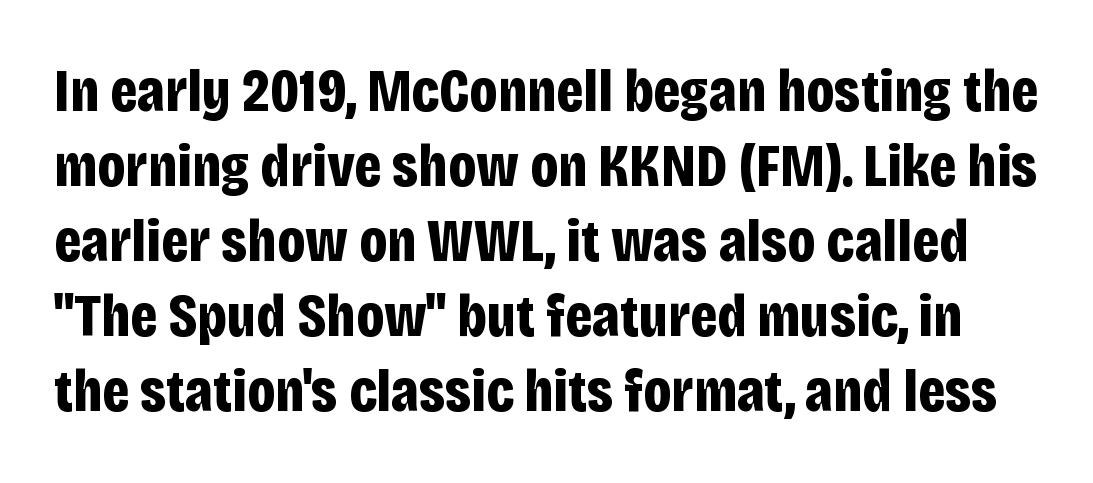
{"serif": "no", "italic": "no", "bold": "yes", "weight": "bold", "width": "condensed", "stroke_contrast": "low", "x_height": "large", "monospaced": "no", "underline": "no", "line_spacing_ratio": 1.23, "letter_spacing": "normal", "letter_spacing_em": 0.0, "glyph_px": 61}
